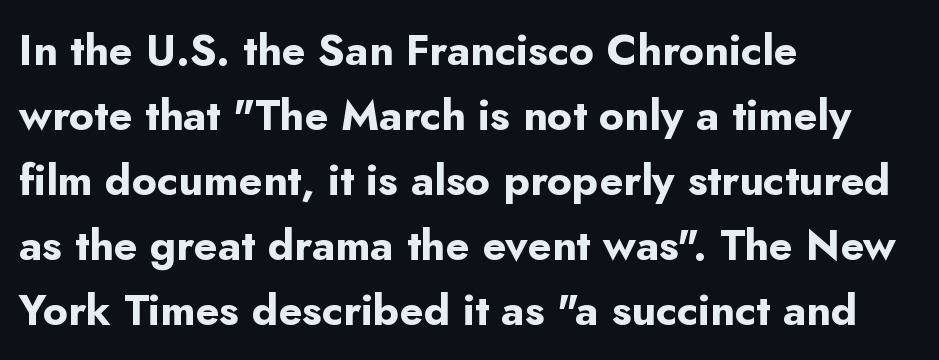
The image shows 43 px bold sans-serif type, upright; set left-aligned, normal line spacing (1.51x), normal letter spacing, not underlined; low stroke contrast and a small x-height.
